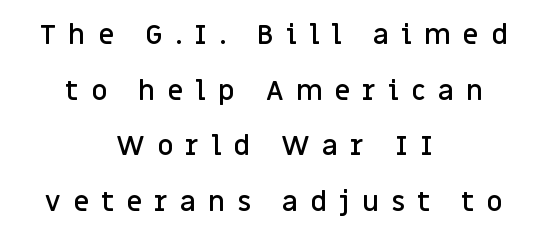
Q: Is the text bold? A: Semi-bold.
Q: Is the text italic (slanted)? A: No, it is upright.
Q: Is the typeface a serif or a sans-serif typeface? A: Sans-serif.
Q: Is the text underlined? A: No.
Q: How is the paragraph aligned? A: Centered.
Q: Is the spacing between letters normal or unusually wide? A: Unusually wide.
Q: Is the spacing between lines tight, normal or loose? A: Loose.
Q: Width (condensed, normal, or wide)? A: Normal.
Q: Stroke contrast? A: Low.
Q: x-height? A: Large.
Q: Monospaced? A: No.
